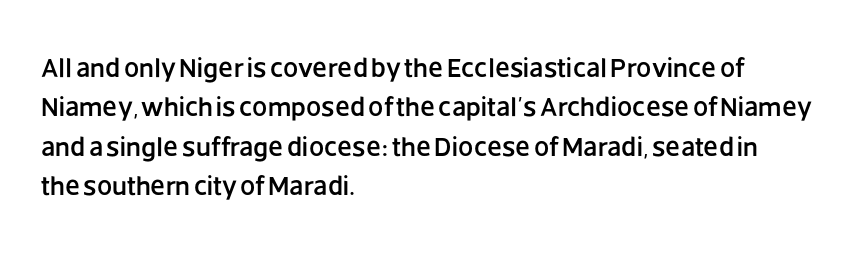
Rule under the text: the space is simply empty. The passage is arranged the way most books set body copy — flush left. This is the regular roman posture of the typeface. Default kerning and tracking; the words read as compact shapes.
